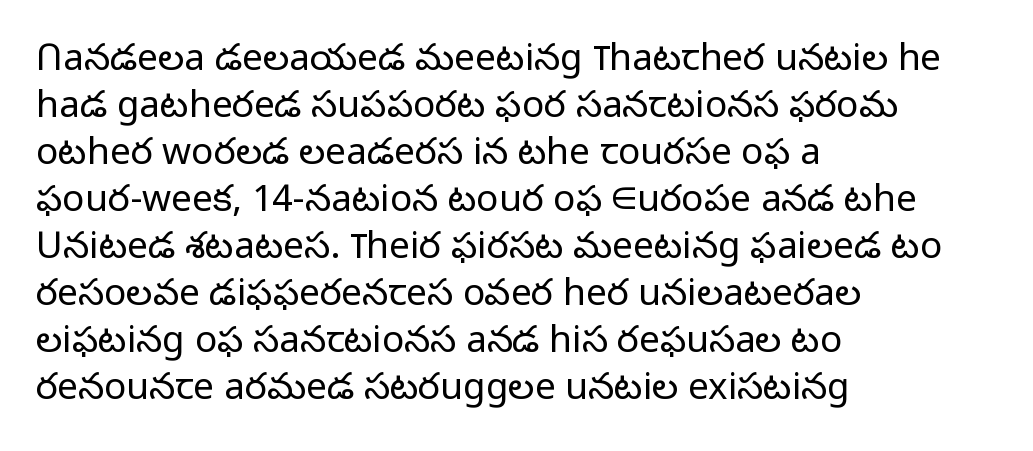
No heavy texture on the line: the type isn't bold. The compositor pushed each line to the left boundary. Vertical strokes here are truly vertical. The rendering uses a moderate line-height, typical for paragraphs. Here the designer chose a conventional face with non-uniform glyph widths.
